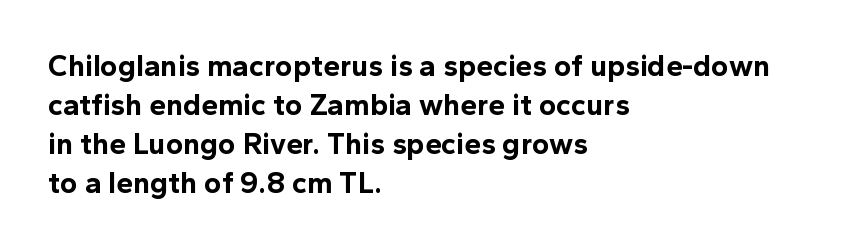
{"serif": "no", "italic": "no", "bold": "yes", "weight": "bold", "width": "normal", "x_height": "medium", "monospaced": "no", "underline": "no", "align": "left", "line_spacing": "normal", "line_spacing_ratio": 1.3, "letter_spacing": "normal", "letter_spacing_em": 0.0, "glyph_px": 30}
